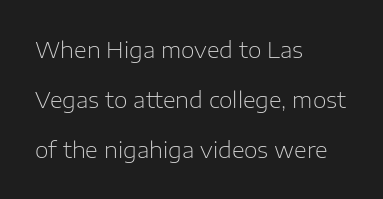
The image shows 22 px text type, upright; set left-aligned, loose line spacing (2.28x), normal letter spacing, not underlined.
